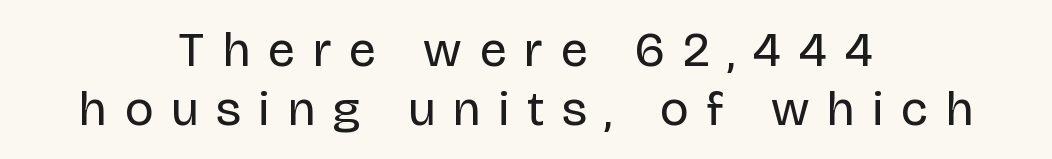
Q: Is the text bold? A: No.
Q: Is the text italic (slanted)? A: No, it is upright.
Q: Is the typeface a serif or a sans-serif typeface? A: Sans-serif.
Q: Is the text underlined? A: No.
Q: How is the paragraph aligned? A: Centered.
Q: Is the spacing between letters normal or unusually wide? A: Unusually wide.
Q: Width (condensed, normal, or wide)? A: Normal.
Q: Stroke contrast? A: Low.
Q: x-height? A: Large.
Q: Monospaced? A: No.
